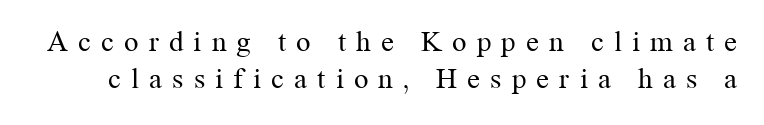
{"serif": "yes", "italic": "no", "bold": "no", "weight": "regular", "width": "normal", "stroke_contrast": "medium", "x_height": "medium", "monospaced": "no", "underline": "no", "line_spacing": "normal", "line_spacing_ratio": 1.26, "letter_spacing": "wide", "letter_spacing_em": 0.35, "glyph_px": 29}
